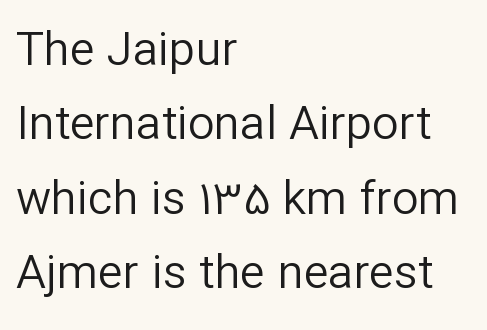
Q: Is the text bold? A: No.
Q: Is the text italic (slanted)? A: No, it is upright.
Q: Is the typeface a serif or a sans-serif typeface? A: Sans-serif.
Q: Is the text underlined? A: No.
Q: How is the paragraph aligned? A: Left-aligned.
Q: Is the spacing between letters normal or unusually wide? A: Normal.
Q: Is the spacing between lines tight, normal or loose? A: Normal.
Q: Width (condensed, normal, or wide)? A: Normal.
Q: Stroke contrast? A: Low.
Q: x-height? A: Medium.
Q: Monospaced? A: No.
